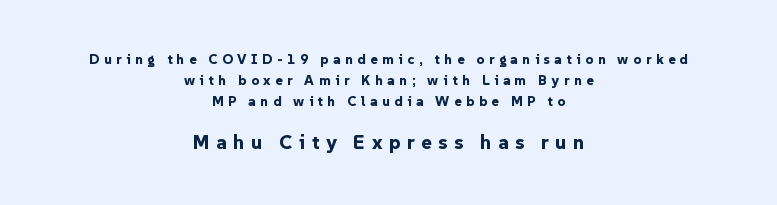
Italic: no, the glyphs are upright roman. Short note: letters widely spaced. How would I describe the line gaps? Plain and ordinary. The designer gave the closing block more size than the opening block. Each glyph is drawn with heavy, bold strokes.
